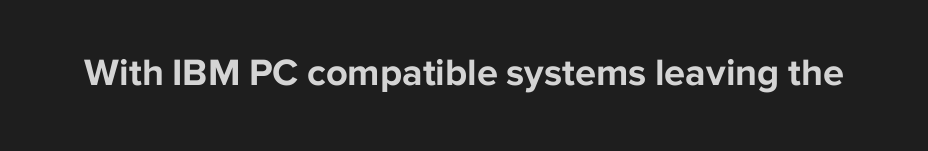
{"serif": "no", "italic": "no", "bold": "yes", "weight": "bold", "width": "normal", "stroke_contrast": "low", "x_height": "medium", "monospaced": "no", "underline": "no", "letter_spacing": "normal", "letter_spacing_em": 0.0, "glyph_px": 38}
